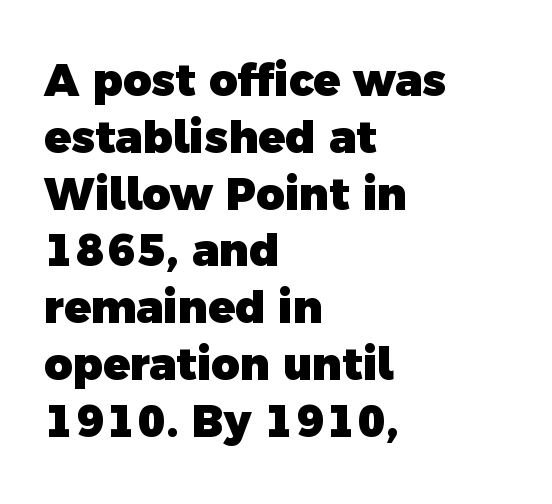
Typesetter's note: full bold, strokes at maximum text heaviness. The lines in this sample share a left origin and differ only in where they stop. If you measured baseline to baseline, you'd find a middling distance. You can tell from the bare stems that sans-serif type was used.
